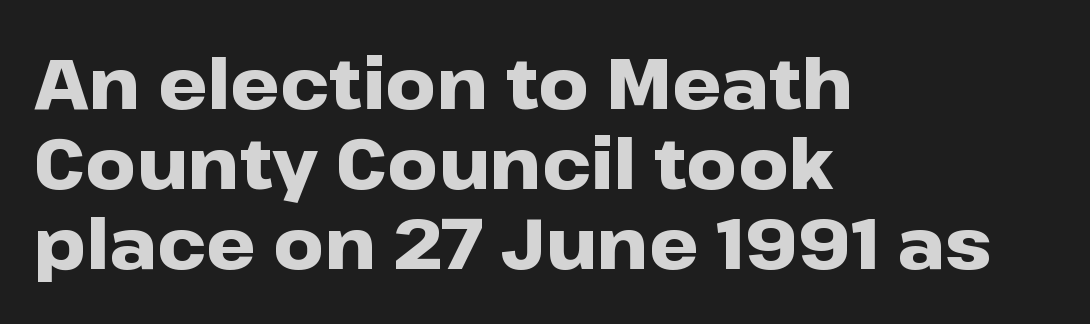
The specimen reads as upright at a glance. Character widths vary here, with narrow letters taking less room than wide ones. These lines are composed in type without serifs. What weight is shown? A full bold with thick strokes. Alignment: flush left.
